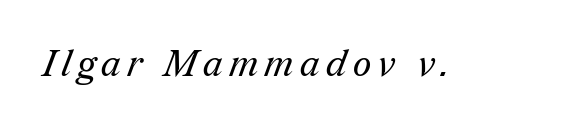
The font family rendered here belongs to the serif group. A typesetter would call this proportional, since set widths differ per character. Is the stroke heavy? The answer is a plain regular-or-lighter. Decoration check: the copy has no underline.
